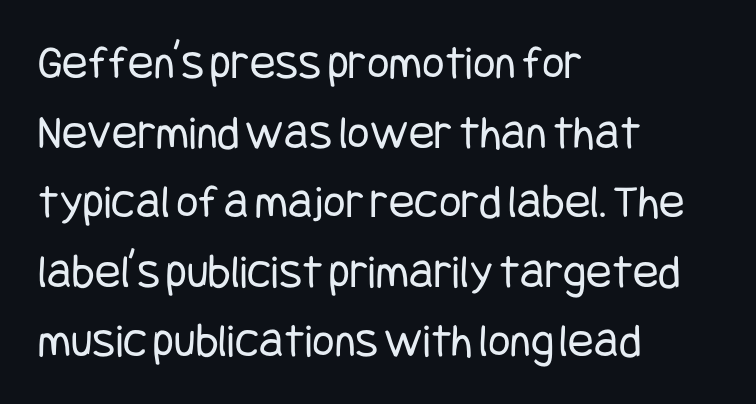
{"serif": "no", "italic": "no", "bold": "no", "weight": "regular", "width": "condensed", "stroke_contrast": "low", "x_height": "large", "underline": "no", "align": "left", "line_spacing": "normal", "line_spacing_ratio": 1.45, "letter_spacing": "normal", "letter_spacing_em": 0.0, "glyph_px": 48}
